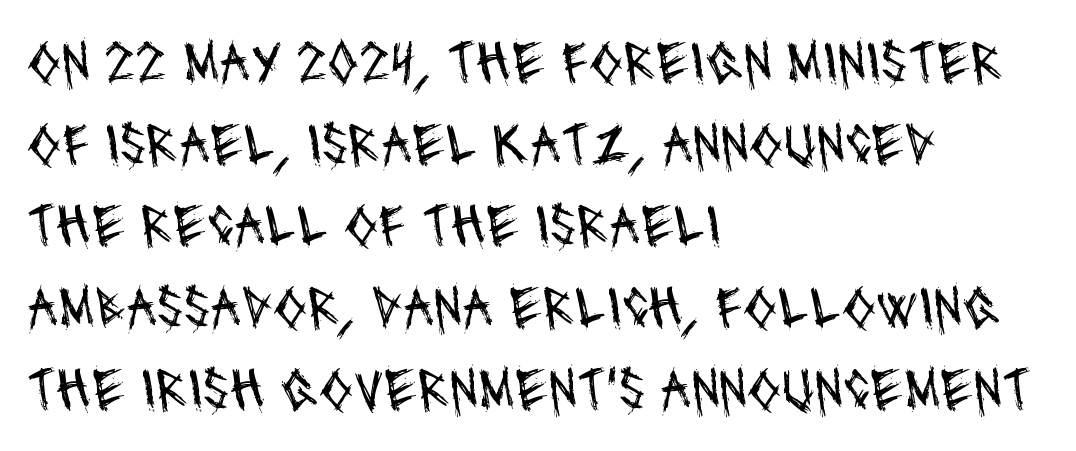
The image shows 61 px regular-weight, condensed sans-serif type; set left-aligned, normal line spacing (1.34x), normal letter spacing, not underlined; medium stroke contrast and a large x-height.
